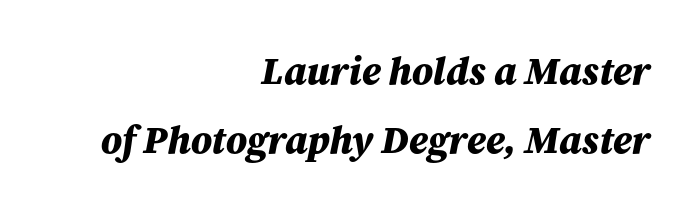
The glyphs have the mass of a bold cut. Where is the straight margin? On the right. Plain, unruled lines of type. Rendered with sloped, italic letterforms.
